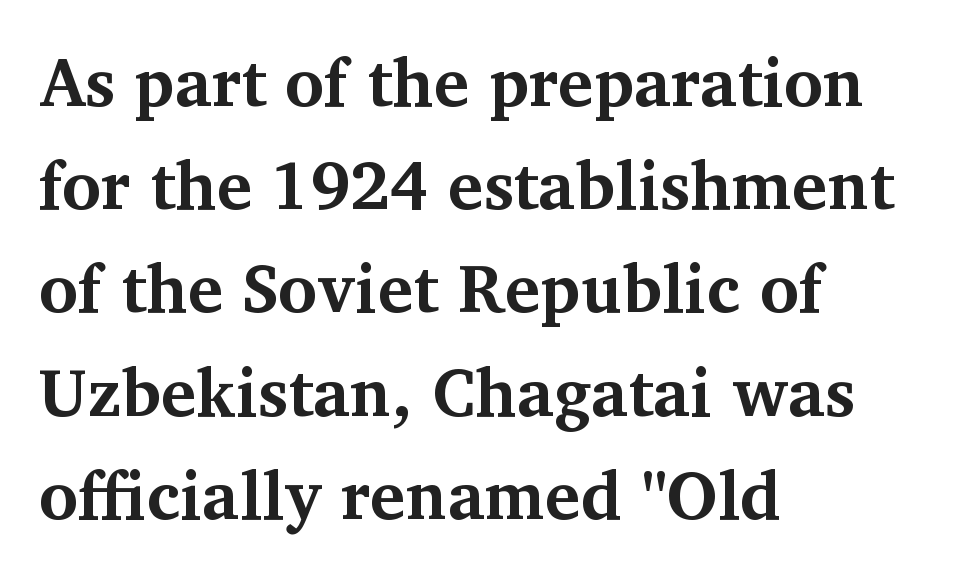
The image shows 67 px bold serif type, upright; set left-aligned, normal line spacing (1.54x), normal letter spacing, not underlined; medium stroke contrast and a medium x-height.
